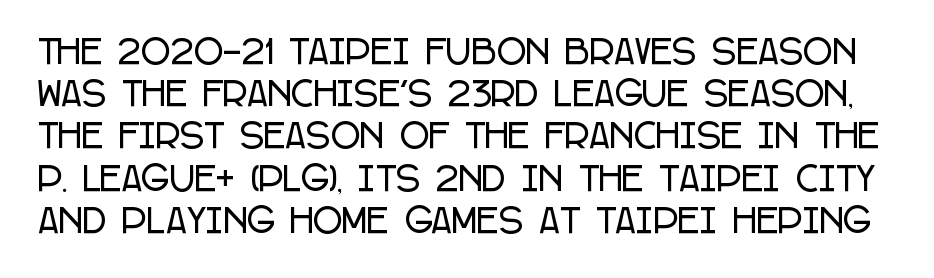
{"serif": "no", "italic": "no", "width": "condensed", "stroke_contrast": "low", "x_height": "large", "monospaced": "no", "underline": "no", "line_spacing": "normal", "line_spacing_ratio": 1.32, "letter_spacing": "normal", "letter_spacing_em": 0.0, "glyph_px": 32}
